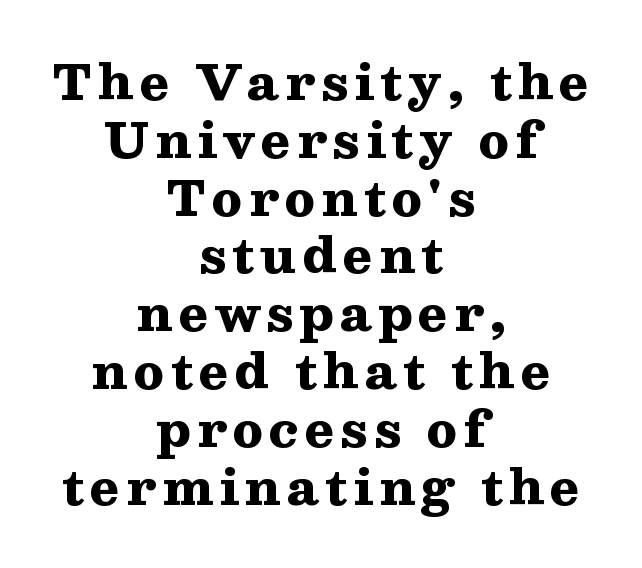
Q: Is the text bold? A: Yes.
Q: Is the text italic (slanted)? A: No, it is upright.
Q: Is the typeface a serif or a sans-serif typeface? A: Serif.
Q: Is the text underlined? A: No.
Q: How is the paragraph aligned? A: Centered.
Q: Width (condensed, normal, or wide)? A: Wide.
Q: Stroke contrast? A: Medium.
Q: x-height? A: Medium.
Q: Monospaced? A: No.
